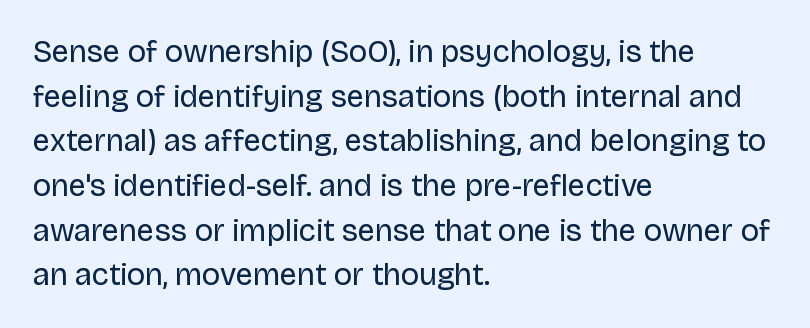
Q: Is the text bold? A: No.
Q: Is the text italic (slanted)? A: No, it is upright.
Q: Is the typeface a serif or a sans-serif typeface? A: Sans-serif.
Q: Is the text underlined? A: No.
Q: How is the paragraph aligned? A: Left-aligned.
Q: Is the spacing between letters normal or unusually wide? A: Normal.
Q: Is the spacing between lines tight, normal or loose? A: Normal.
Q: Width (condensed, normal, or wide)? A: Normal.
Q: Stroke contrast? A: Low.
Q: x-height? A: Large.
Q: Monospaced? A: No.
